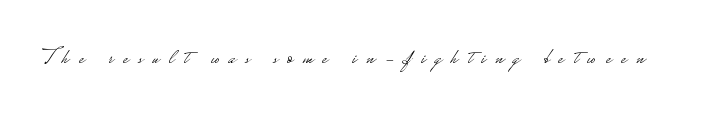
Caption: face not bold, strokes unweighted. Letter spacing: wide. Nobody drew a line under any word here.
